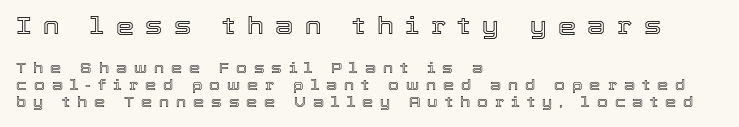
Q: Is the text italic (slanted)? A: No, it is upright.
Q: Is the text underlined? A: No.
Q: How is the paragraph aligned? A: Left-aligned.
Q: Is the spacing between letters normal or unusually wide? A: Unusually wide.
Q: Which block of text is set in a larger size, the first (top) or the second (bottom)? A: The first (top) one.
